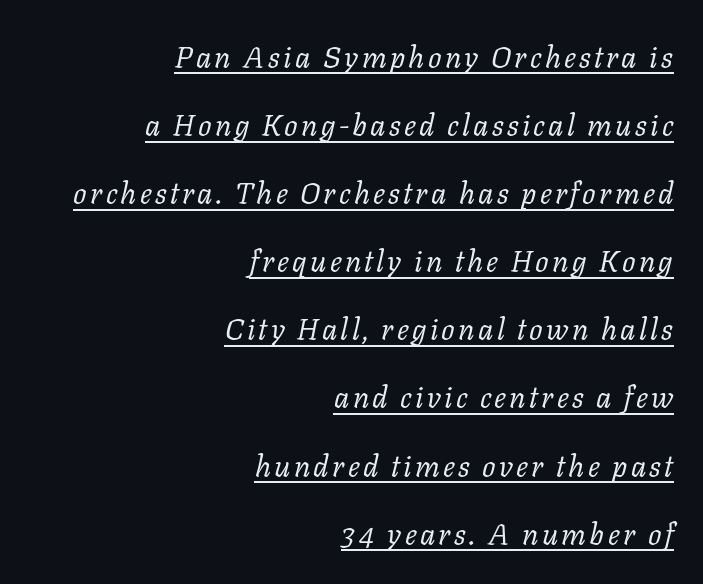
How would I describe the line gaps? Wide and relaxed. Short and long lines alike share a common ending point at right. These glyphs show unthickened strokes, regular width or finer. The typography opts for an oblique posture over an upright one. This sample uses a serif face.
